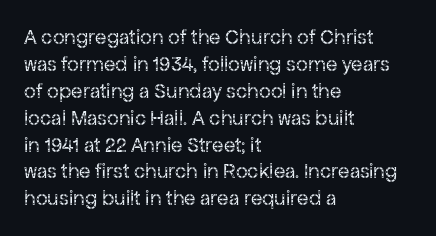
These lines keep a tight, regular rhythm from letter to letter. The rows are spaced the way most documents space them. Nothing heavy about these letters — not bold at all. A roman cut, with each character standing at attention. Check under the words: just untouched page. All the whitespace from short lines collects on the right.
